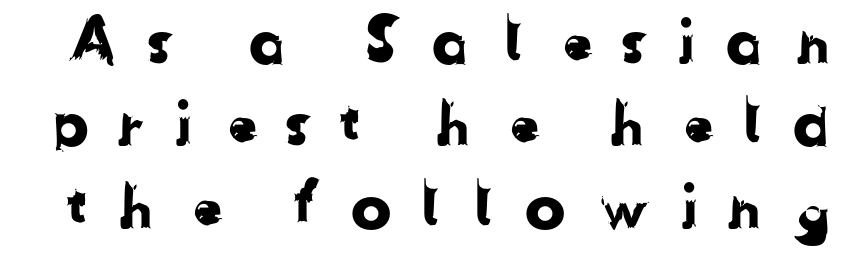
The image shows 61 px sans-serif type; set normal line spacing (1.35x), unusually wide letter spacing (+0.44 em), not underlined; low stroke contrast and a medium x-height.
